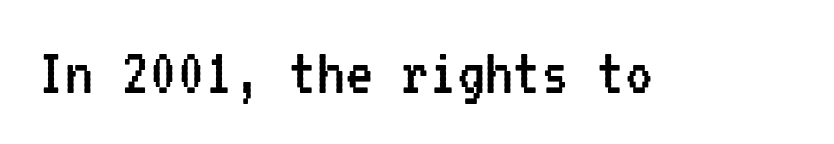
Q: Is the text bold? A: No.
Q: Is the text italic (slanted)? A: No, it is upright.
Q: Is the typeface a serif or a sans-serif typeface? A: Sans-serif.
Q: Is the text underlined? A: No.
Q: Is the spacing between letters normal or unusually wide? A: Normal.
Q: Width (condensed, normal, or wide)? A: Condensed.
Q: Stroke contrast? A: Low.
Q: x-height? A: Medium.
Q: Monospaced? A: Yes.
